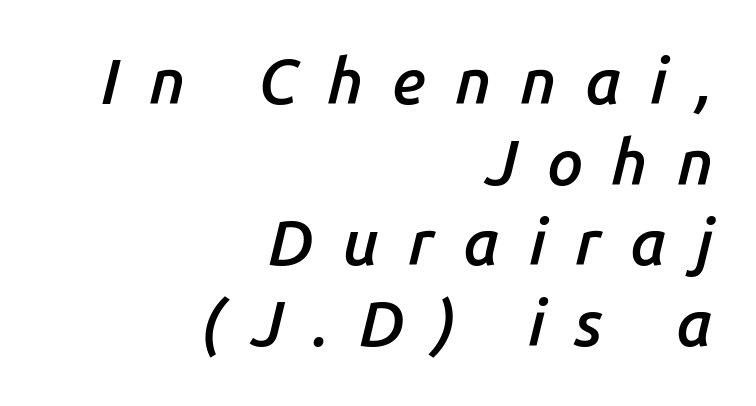
Looks like regular typesetting: each glyph gets only the width it needs. Interline gaps are of average width in this sample. Honestly, the letter spacing is so wide it's the main thing you notice. The compositor pushed each line to the right boundary.
